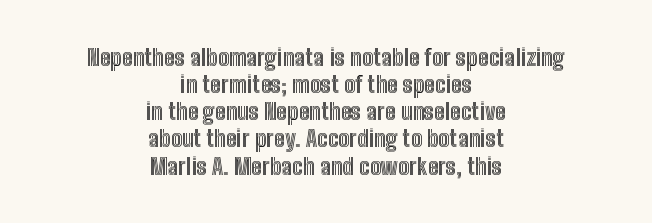
The setting favours the middle, as headings and verse often do. These lines keep a tight, regular rhythm from letter to letter. Is there any slant? The stems are plumb. Just letters on the line, the space beneath them empty.
